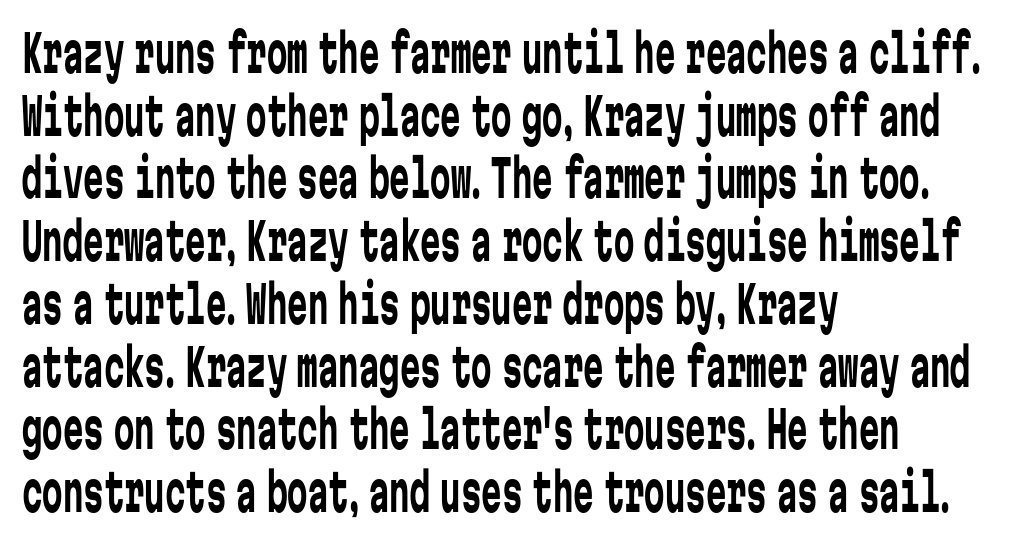
If you drew a ruler down the left edge, every line would touch it. Stems and bowls with no extra thickness — not bold. These lines are composed in type without serifs. Just letters on the line, the space beneath them empty.
